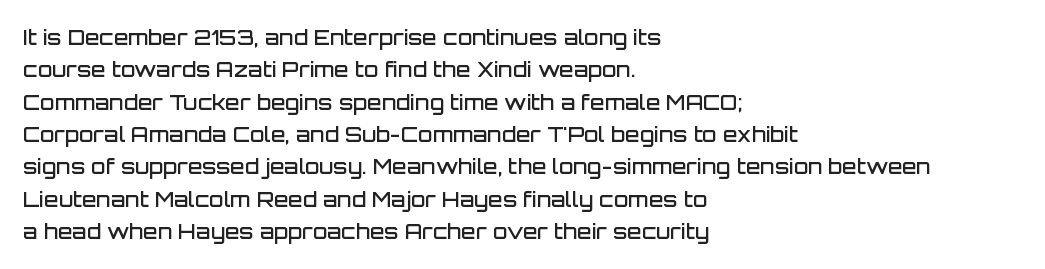
{"italic": "no", "bold": "semi", "underline": "no", "align": "left", "line_spacing": "normal", "line_spacing_ratio": 1.54, "letter_spacing": "normal", "letter_spacing_em": 0.0, "glyph_px": 21}
